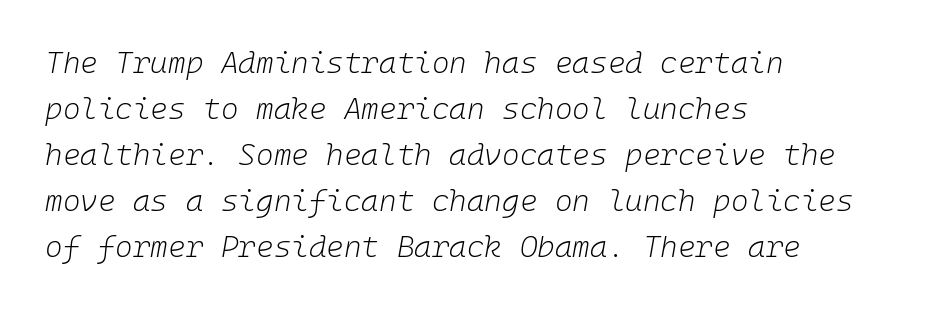
Q: Is the text bold? A: No.
Q: Is the text italic (slanted)? A: Yes, it leans right by about 10 degrees.
Q: Is the text underlined? A: No.
Q: How is the paragraph aligned? A: Left-aligned.
Q: Is the spacing between letters normal or unusually wide? A: Normal.
Q: Is the spacing between lines tight, normal or loose? A: Normal.
Q: Width (condensed, normal, or wide)? A: Normal.
Q: Stroke contrast? A: Low.
Q: x-height? A: Medium.
